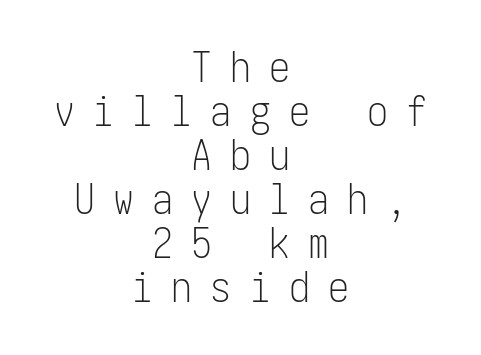
Q: Is the text bold? A: No.
Q: Is the text italic (slanted)? A: No, it is upright.
Q: Is the typeface a serif or a sans-serif typeface? A: Sans-serif.
Q: Is the text underlined? A: No.
Q: How is the paragraph aligned? A: Centered.
Q: Is the spacing between letters normal or unusually wide? A: Unusually wide.
Q: Is the spacing between lines tight, normal or loose? A: Tight.
Q: Width (condensed, normal, or wide)? A: Condensed.
Q: Stroke contrast? A: Low.
Q: x-height? A: Medium.
